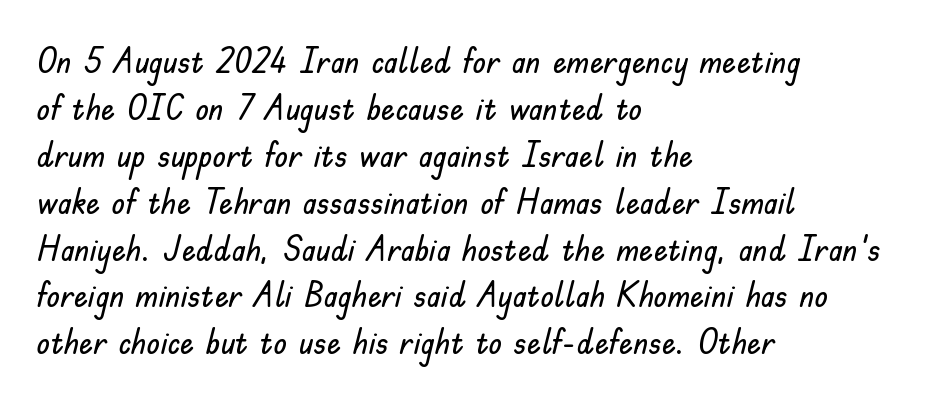
The block of text has a typical density, with ordinary space between rows. Unlike a traditional serif, this face leaves its strokes unadorned. The setting favours the left margin, as ordinary paragraphs usually do. Anything drawn beneath the words? Only blank space.
